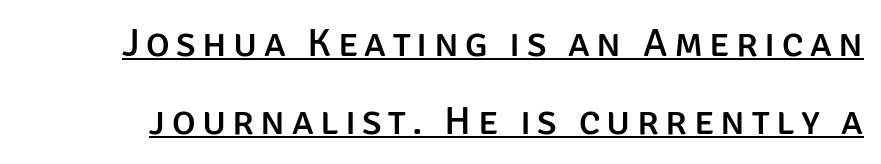
Letterform terminals end flat and unadorned throughout the passage. The block of text is sparse from top to bottom, with ample space between rows. A roman cut, with each character standing at attention. Looks like someone drew a line under every word here. Character widths vary here, with narrow letters taking less room than wide ones.
